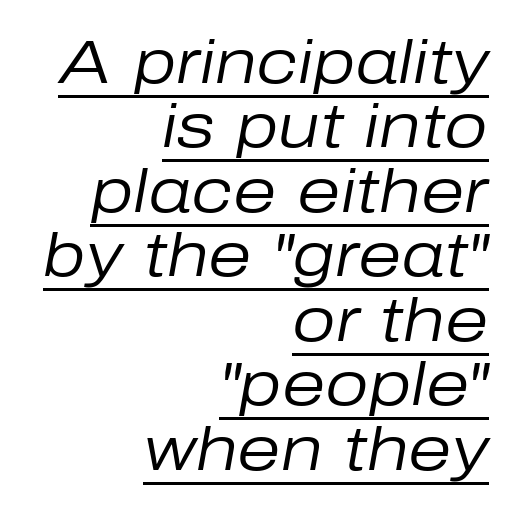
{"italic": "yes", "lean": "right", "slant_degrees": 10, "bold": "no", "weight": "regular", "width": "normal", "stroke_contrast": "low", "x_height": "medium", "monospaced": "no", "underline": "yes", "align": "right", "line_spacing": "tight", "line_spacing_ratio": 1.04, "letter_spacing": "normal", "letter_spacing_em": 0.0, "glyph_px": 62}
